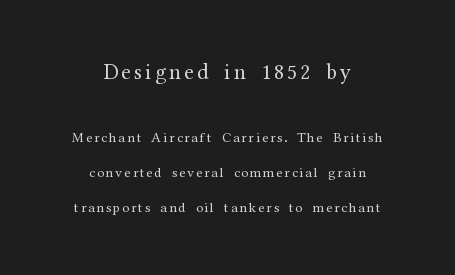
{"italic": "no", "bold": "no", "underline": "no", "align": "center", "line_spacing": "loose", "line_spacing_ratio": 2.49, "larger_block": "first", "size_ratio": 1.57, "glyph_px": 22}
